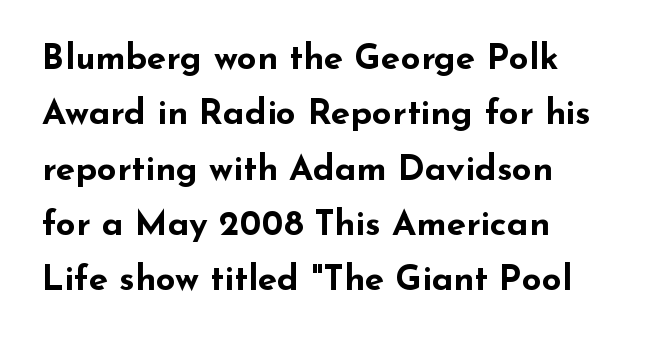
{"serif": "no", "italic": "no", "bold": "yes", "weight": "bold", "width": "wide", "stroke_contrast": "low", "x_height": "small", "monospaced": "no", "underline": "no", "align": "left", "line_spacing": "normal", "line_spacing_ratio": 1.58, "letter_spacing": "normal", "letter_spacing_em": 0.0, "glyph_px": 35}
